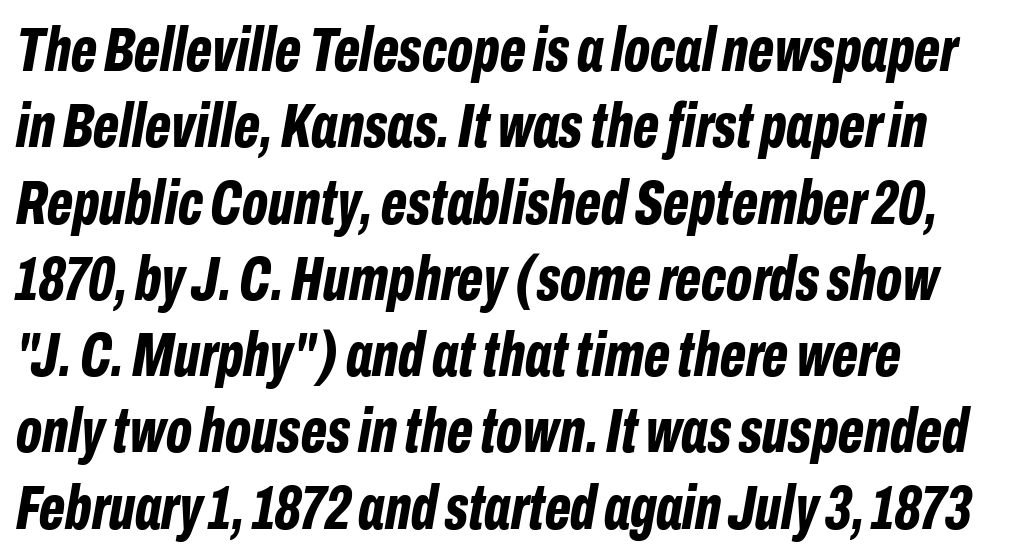
Q: Is the text bold? A: Yes.
Q: Is the text italic (slanted)? A: Yes, it leans right by about 10 degrees.
Q: Is the text underlined? A: No.
Q: Is the spacing between letters normal or unusually wide? A: Normal.
Q: Width (condensed, normal, or wide)? A: Condensed.
Q: Stroke contrast? A: Low.
Q: x-height? A: Medium.
Q: Monospaced? A: No.
